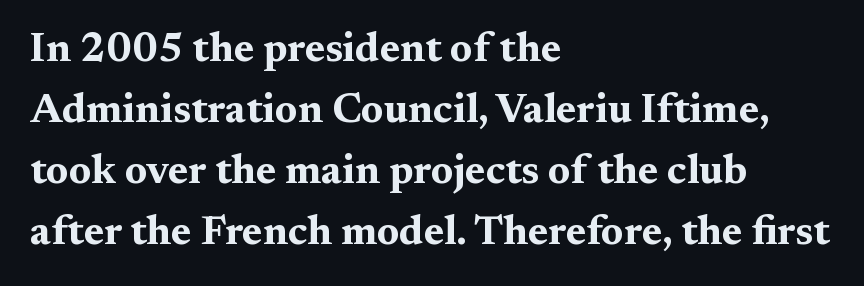
The horizontal fit of the characters is conventional and even. A bare baseline throughout the passage. Whoever set this chose a conventional vertical rhythm. Yep, those are serifs on the letters. Casual observation: everything's shoved over to the left.
